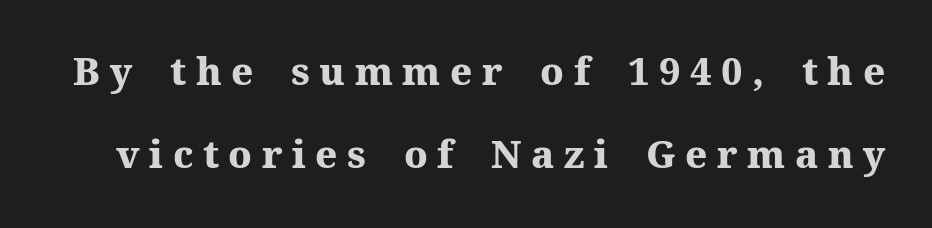
A typesetter would call this proportional, since set widths differ per character. The passage shown is typeset with a serif family. Weight: bold. Only glyphs here, with clear space below each row. The face used here is rendered with a markedly widened letterfit.
